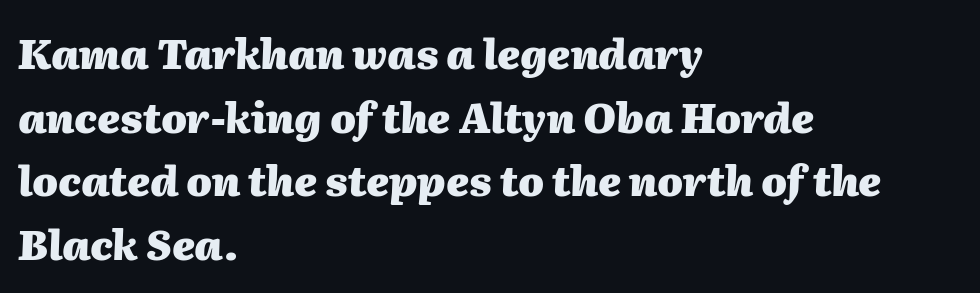
{"italic": "yes", "lean": "right", "slant_degrees": 2, "bold": "yes", "weight": "heavy", "width": "normal", "stroke_contrast": "medium", "x_height": "medium", "monospaced": "no", "underline": "no", "align": "left", "line_spacing": "normal", "line_spacing_ratio": 1.55, "letter_spacing": "normal", "letter_spacing_em": 0.0, "glyph_px": 41}
